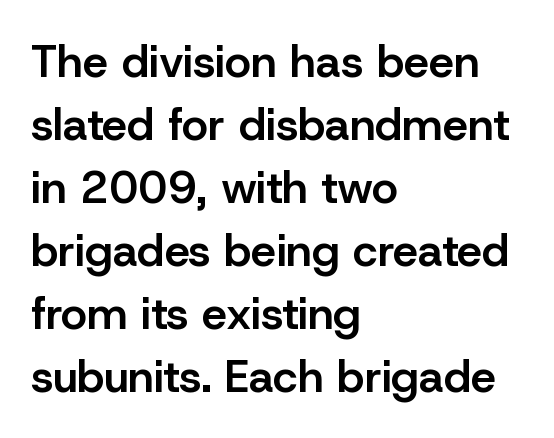
The rendering anchors every line to the left-hand side. Strokes here are thickened, but only to semibold level. Letterform terminals end flat and unadorned throughout the passage. Line spacing here is normal. Honestly, there is no underline to notice here at all.
